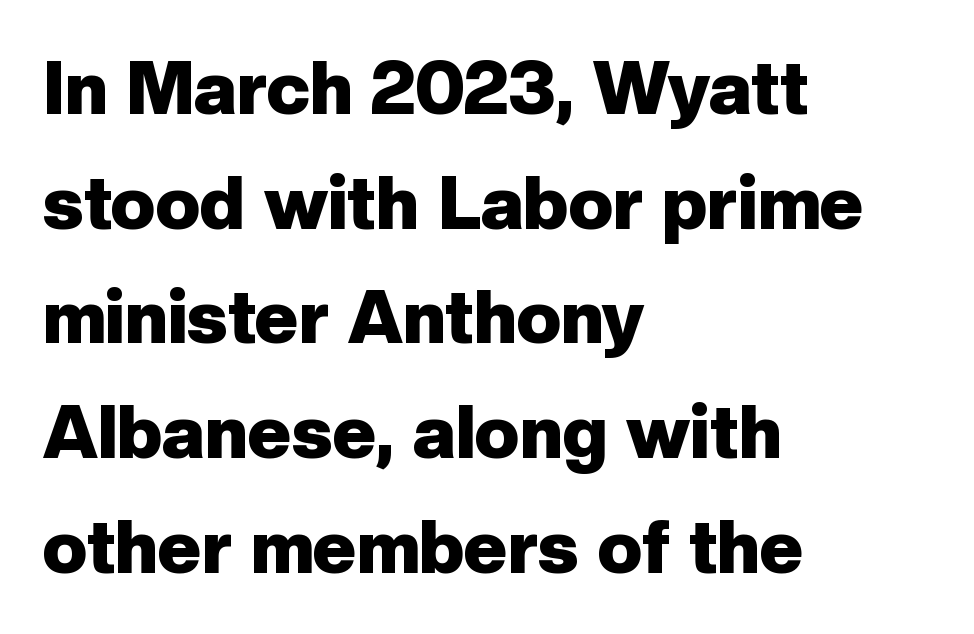
Q: Is the text bold? A: Yes.
Q: Is the text italic (slanted)? A: No, it is upright.
Q: Is the typeface a serif or a sans-serif typeface? A: Sans-serif.
Q: Is the text underlined? A: No.
Q: How is the paragraph aligned? A: Left-aligned.
Q: Is the spacing between letters normal or unusually wide? A: Normal.
Q: Is the spacing between lines tight, normal or loose? A: Normal.
Q: Width (condensed, normal, or wide)? A: Normal.
Q: Stroke contrast? A: Low.
Q: x-height? A: Medium.
Q: Monospaced? A: No.
